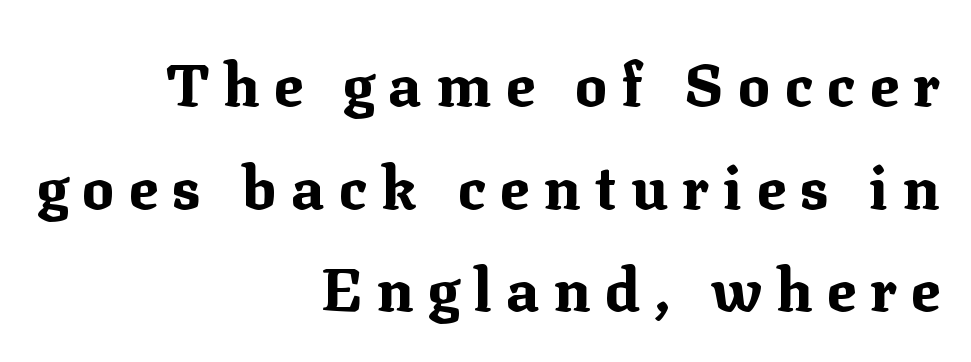
Notice how thick the strokes are: this is what a full bold looks like. The lettering holds an erect, upright posture throughout. Spacing between characters has been opened up far beyond the box default. This sample has the flowing, uneven cadence of proportional lettering.
